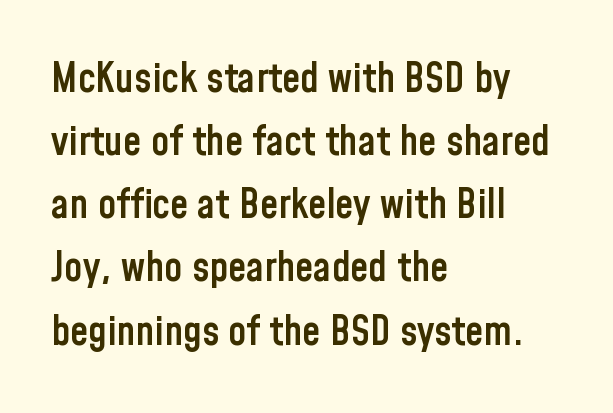
Q: Is the text bold? A: Semi-bold.
Q: Is the text italic (slanted)? A: No, it is upright.
Q: Is the typeface a serif or a sans-serif typeface? A: Sans-serif.
Q: Is the text underlined? A: No.
Q: How is the paragraph aligned? A: Left-aligned.
Q: Is the spacing between letters normal or unusually wide? A: Normal.
Q: Is the spacing between lines tight, normal or loose? A: Normal.
Q: Width (condensed, normal, or wide)? A: Condensed.
Q: Stroke contrast? A: Low.
Q: x-height? A: Medium.
Q: Monospaced? A: No.
